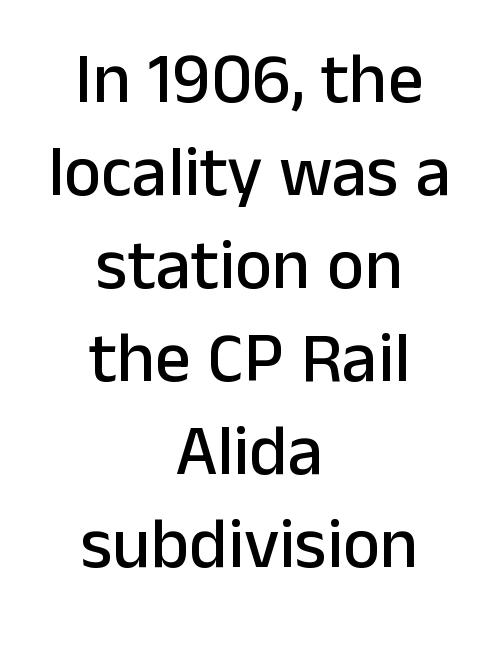
{"serif": "no", "italic": "no", "width": "normal", "stroke_contrast": "low", "x_height": "medium", "monospaced": "no", "underline": "no", "align": "center", "line_spacing": "normal", "line_spacing_ratio": 1.31, "letter_spacing": "normal", "letter_spacing_em": 0.0, "glyph_px": 71}
